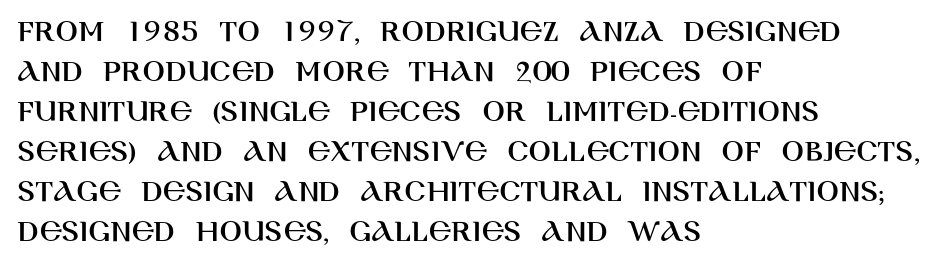
The image shows 33 px sans-serif type, upright; set left-aligned, line spacing 1.21x, normal letter spacing, not underlined; high stroke contrast and a large x-height.
